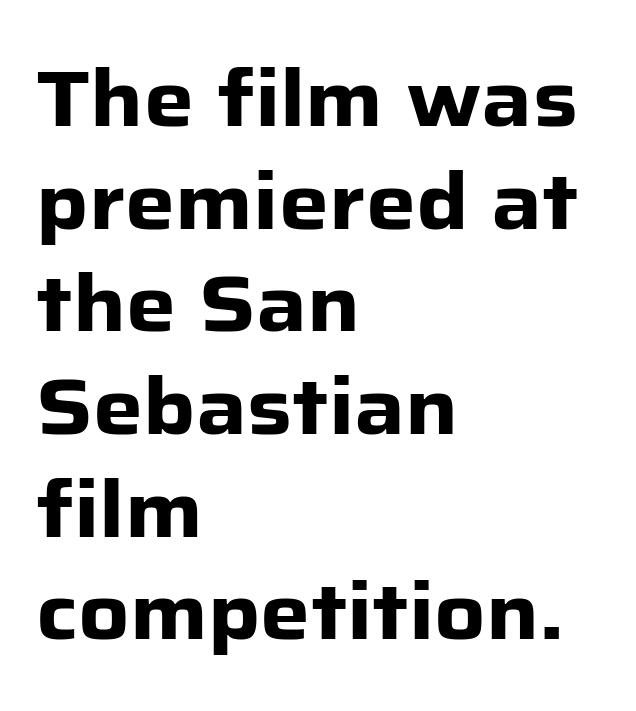
The image shows 79 px heavy sans-serif type, upright; set left-aligned, normal line spacing (1.3x), normal letter spacing, not underlined; low stroke contrast and a medium x-height.
